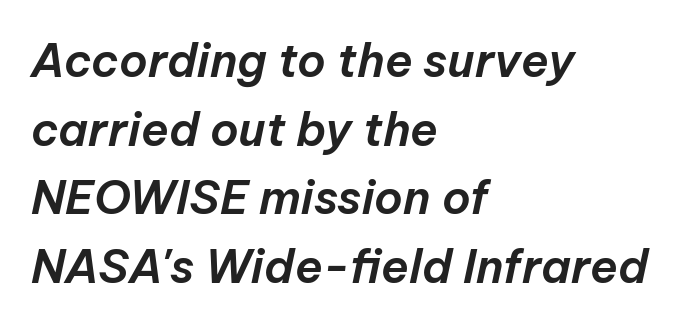
The image shows 46 px text type, italic (leaning right); set left-aligned, normal line spacing (1.49x), normal letter spacing, not underlined; low stroke contrast and a medium x-height.
